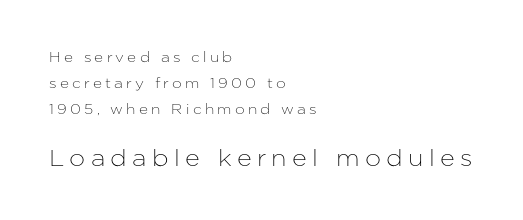
{"italic": "no", "underline": "no", "align": "left", "line_spacing_ratio": 1.85, "letter_spacing": "wide", "letter_spacing_em": 0.23, "larger_block": "second", "size_ratio": 1.64, "glyph_px": 23}
